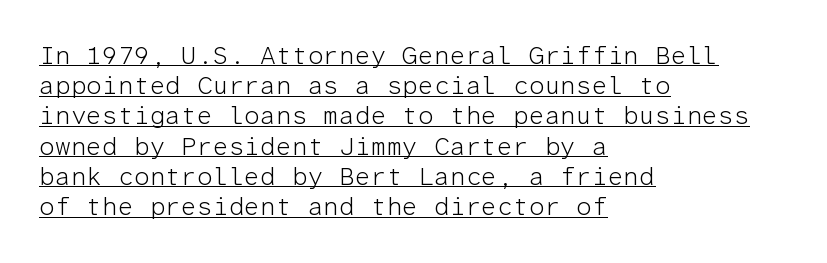
Q: Is the text bold? A: No.
Q: Is the text italic (slanted)? A: No, it is upright.
Q: Is the text underlined? A: Yes.
Q: How is the paragraph aligned? A: Left-aligned.
Q: Is the spacing between letters normal or unusually wide? A: Normal.
